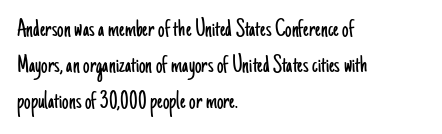
The image shows 26 px text type, upright; set left-aligned, normal line spacing (1.39x), normal letter spacing, not underlined.
